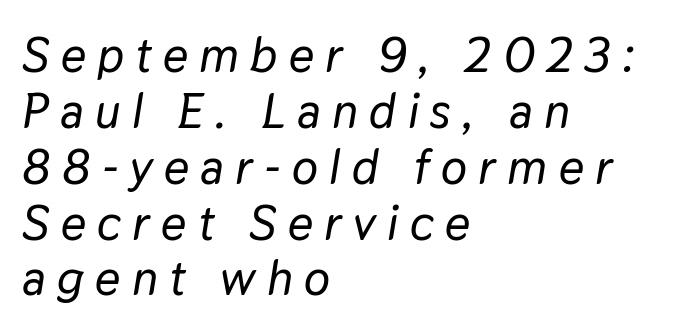
{"italic": "yes", "lean": "right", "slant_degrees": 9, "width": "normal", "stroke_contrast": "low", "x_height": "medium", "monospaced": "no", "underline": "no", "align": "left", "line_spacing": "tight", "line_spacing_ratio": 1.14, "letter_spacing": "wide", "letter_spacing_em": 0.23, "glyph_px": 49}
